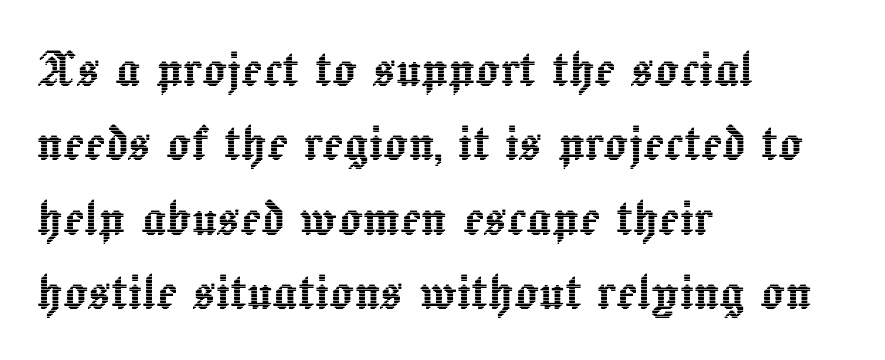
{"italic": "no", "width": "normal", "x_height": "medium", "monospaced": "no", "underline": "no", "align": "left", "line_spacing_ratio": 1.22, "letter_spacing": "normal", "letter_spacing_em": 0.0, "glyph_px": 61}
